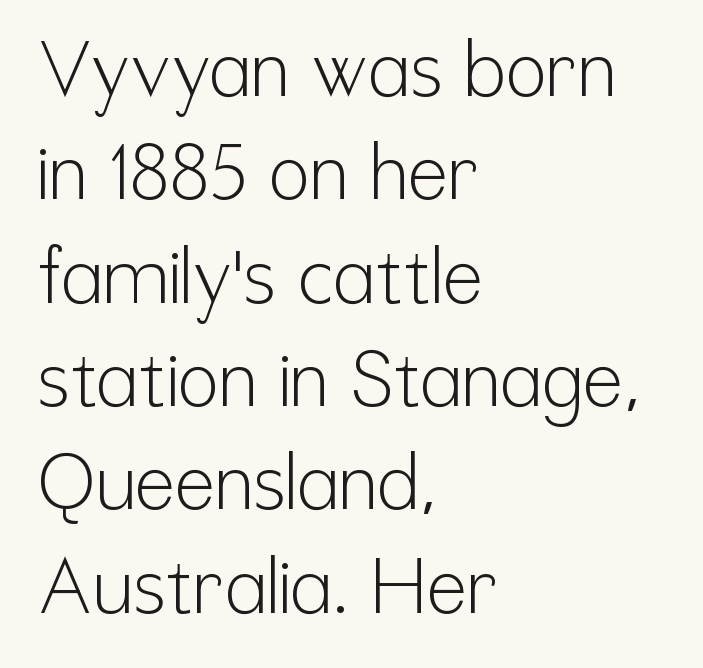
Q: Is the text bold? A: No.
Q: Is the text italic (slanted)? A: No, it is upright.
Q: Is the typeface a serif or a sans-serif typeface? A: Sans-serif.
Q: Is the text underlined? A: No.
Q: How is the paragraph aligned? A: Left-aligned.
Q: Is the spacing between letters normal or unusually wide? A: Normal.
Q: Is the spacing between lines tight, normal or loose? A: Normal.
Q: Width (condensed, normal, or wide)? A: Condensed.
Q: Stroke contrast? A: Low.
Q: x-height? A: Medium.
Q: Monospaced? A: No.
